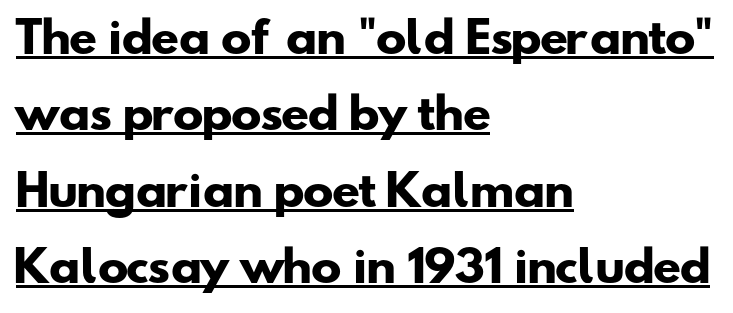
Type style note: lacks serifs. This rendering uses left alignment, leaving the right contour irregular. You could call the tracking neutral — neither tight nor loose. Is there an underline? Yes — a line sits under the letters. Compared with an ordinary text face, these strokes are far heavier — a full bold.
